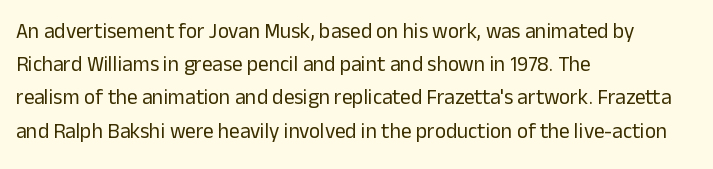
Q: Is the text bold? A: No.
Q: Is the text italic (slanted)? A: No, it is upright.
Q: Is the text underlined? A: No.
Q: How is the paragraph aligned? A: Left-aligned.
Q: Is the spacing between letters normal or unusually wide? A: Normal.
Q: Is the spacing between lines tight, normal or loose? A: Normal.
